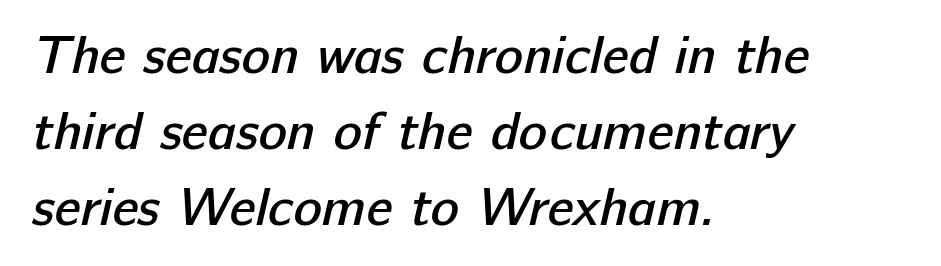
The image shows 53 px semibold sans-serif type; set left-aligned, normal line spacing (1.43x), normal letter spacing, not underlined; low stroke contrast and a medium x-height.
